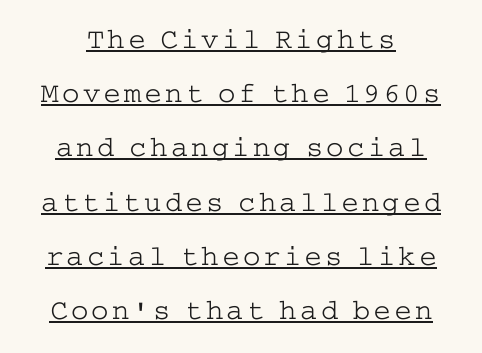
The image shows 29 px light, wide serif type, upright; set line spacing 1.87x, underlined; low stroke contrast and a medium x-height.
